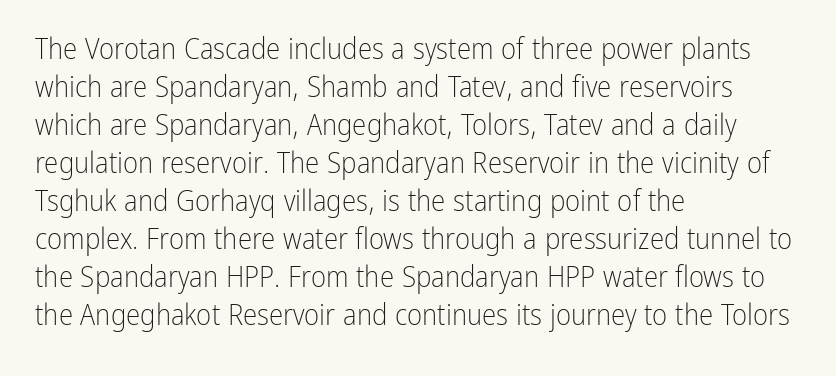
The image shows 29 px light, condensed sans-serif type, upright; set left-aligned, normal line spacing (1.31x), normal letter spacing, not underlined; low stroke contrast and a medium x-height.
